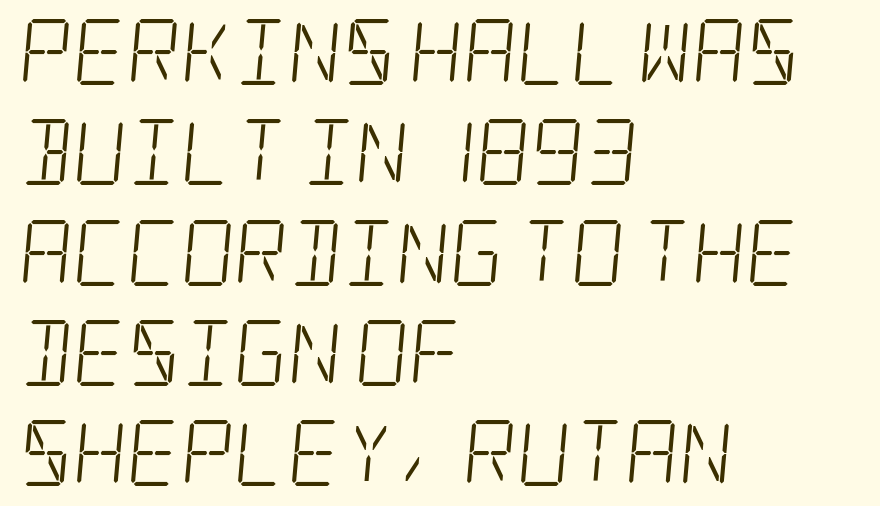
The image shows 66 px light, condensed serif type; set left-aligned, normal line spacing (1.52x), normal letter spacing, not underlined; low stroke contrast and a large x-height.
